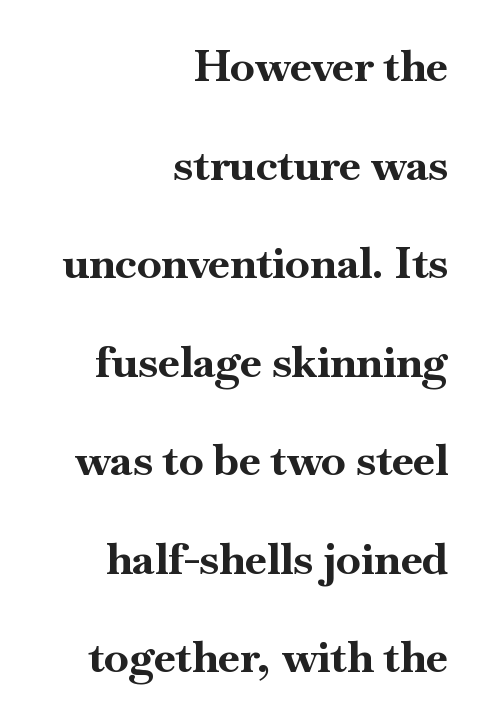
Nothing unusual about the tracking: characters are spaced as the font intends. Anything drawn beneath the words? Only blank space. The letters stand straight up with perfectly vertical stems. Baseline-to-baseline distance is far greater than the letter height. Yep, those are serifs on the letters.
